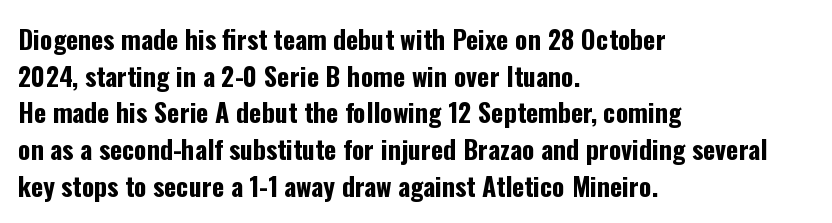
{"italic": "no", "bold": "yes", "underline": "no", "align": "left", "line_spacing": "normal", "line_spacing_ratio": 1.41, "letter_spacing": "normal", "letter_spacing_em": 0.0, "glyph_px": 26}
